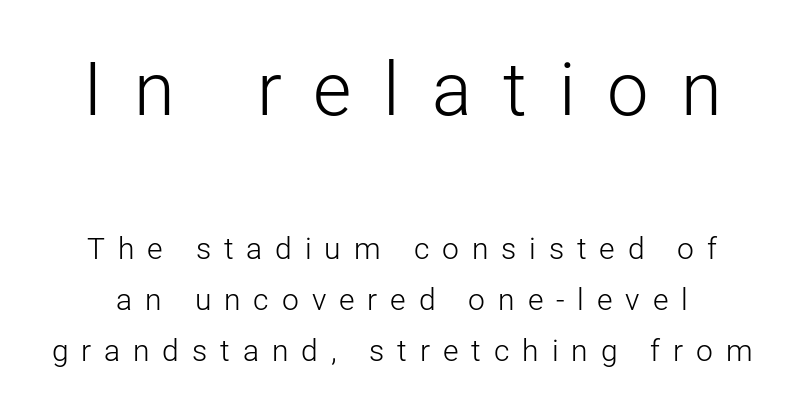
{"serif": "no", "italic": "no", "bold": "no", "weight": "light", "width": "normal", "stroke_contrast": "low", "x_height": "medium", "monospaced": "no", "underline": "no", "line_spacing": "normal", "line_spacing_ratio": 1.7, "letter_spacing": "wide", "letter_spacing_em": 0.43, "larger_block": "first", "size_ratio": 2.47, "glyph_px": 74}
